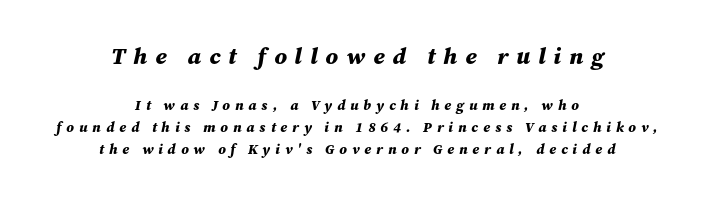
Q: Is the text bold? A: Yes.
Q: Is the text italic (slanted)? A: Yes, it leans right by about 12 degrees.
Q: Is the text underlined? A: No.
Q: How is the paragraph aligned? A: Centered.
Q: Is the spacing between letters normal or unusually wide? A: Unusually wide.
Q: Is the spacing between lines tight, normal or loose? A: Normal.
Q: Which block of text is set in a larger size, the first (top) or the second (bottom)? A: The first (top) one.
